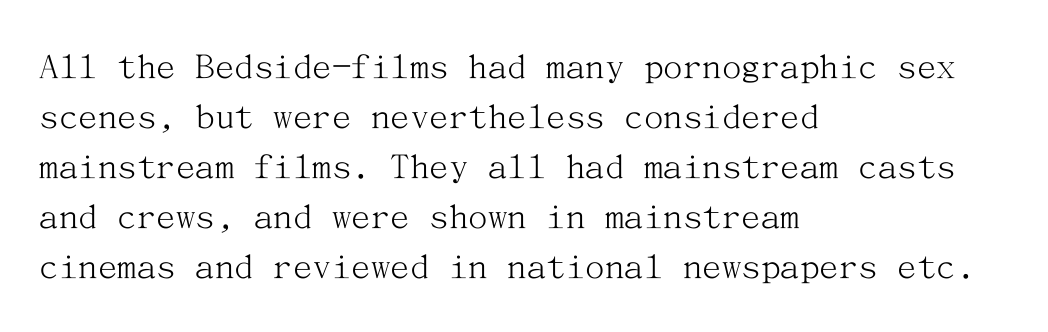
{"serif": "yes", "italic": "no", "bold": "no", "weight": "light", "width": "normal", "stroke_contrast": "medium", "x_height": "medium", "underline": "no", "align": "left", "line_spacing": "normal", "line_spacing_ratio": 1.28, "letter_spacing": "normal", "letter_spacing_em": 0.0, "glyph_px": 39}
